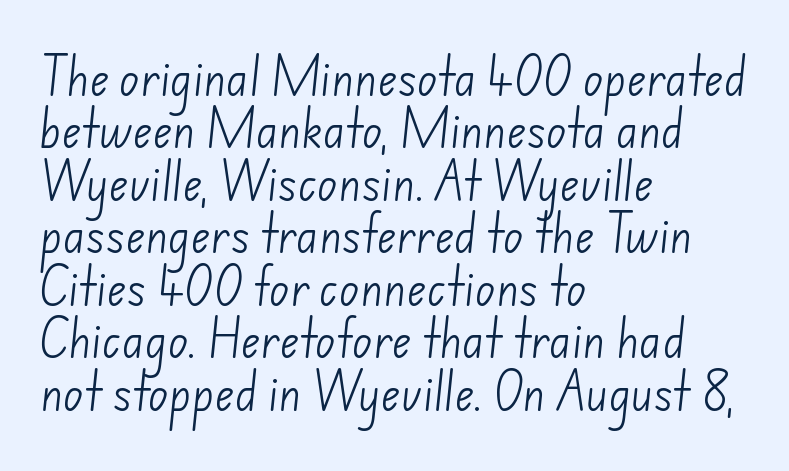
These lines are rendered in a variable-pitch font. Unlike a traditional serif, this face leaves its strokes unadorned. Whoever set this chose a conventional vertical rhythm. Caption: face not bold, strokes unweighted. The setting favours the left margin, as ordinary paragraphs usually do. The baseline area is clear.
